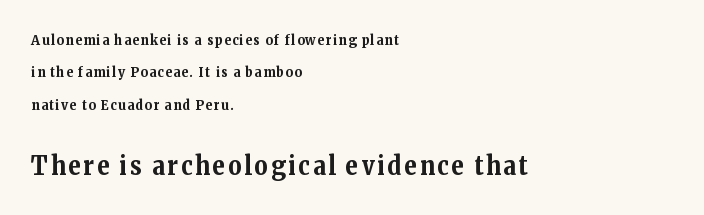
{"italic": "no", "bold": "yes", "underline": "no", "align": "left", "line_spacing": "loose", "line_spacing_ratio": 2.32, "larger_block": "second", "size_ratio": 1.86, "glyph_px": 26}
